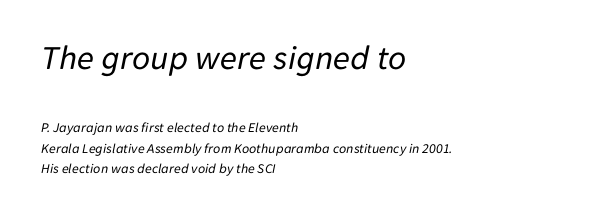
Notice how the passage keeps a crisp vertical edge on the left only. Successive baselines arrive at the customary interval. Is this a fixed-width face? No — the glyphs have proportional, varying widths. The typography opts for an oblique posture over an upright one.
